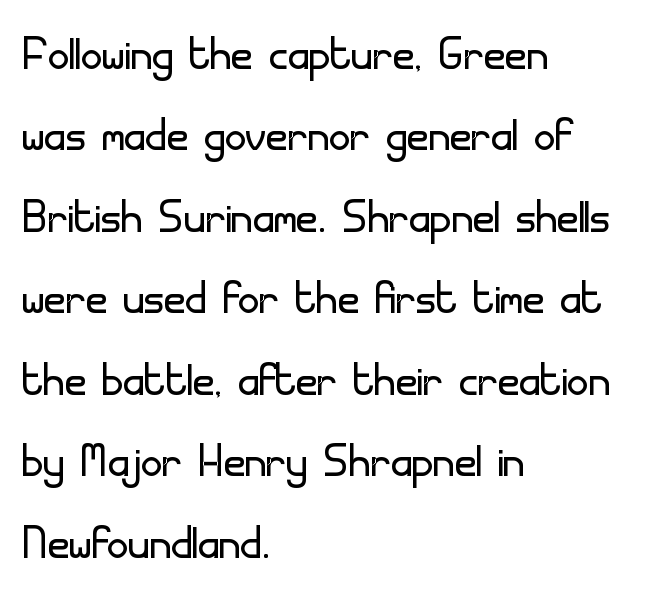
{"serif": "no", "italic": "no", "bold": "no", "weight": "light", "width": "normal", "stroke_contrast": "low", "x_height": "small", "monospaced": "no", "underline": "no", "align": "left", "line_spacing": "normal", "line_spacing_ratio": 1.38, "letter_spacing": "normal", "letter_spacing_em": 0.0, "glyph_px": 59}
